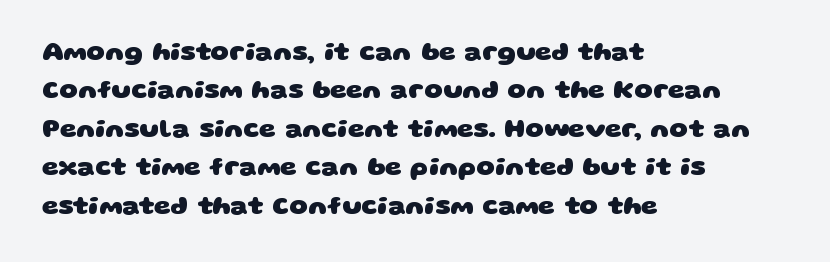
Q: Is the text bold? A: Yes.
Q: Is the text underlined? A: No.
Q: How is the paragraph aligned? A: Left-aligned.
Q: Is the spacing between letters normal or unusually wide? A: Normal.
Q: Is the spacing between lines tight, normal or loose? A: Normal.
